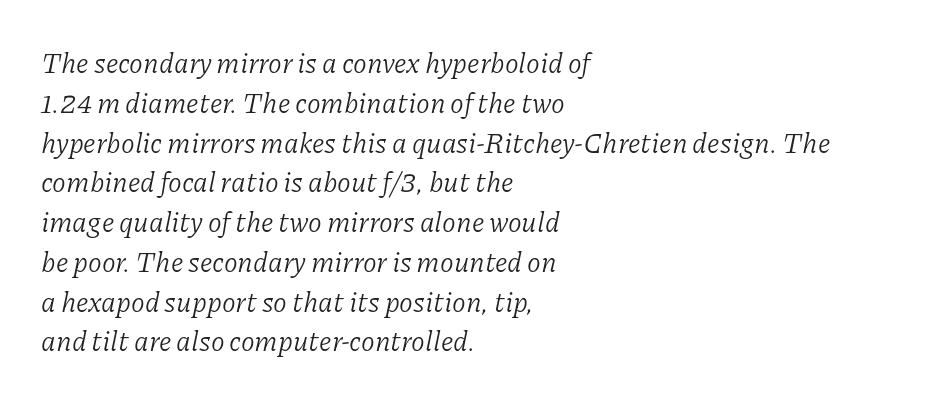
Evenly set lines give the paragraph a standard silhouette. This is oblique type, the kind used for emphasis or titles. Font category for this specimen: serif. The rendering uses natural spacing where letterforms have individual widths. The tracking reads as untouched default to a designer's eye.
